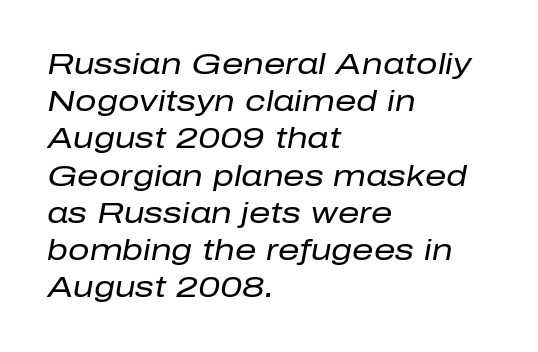
Characters follow at the spacing the type designer built in. The strokes are not fattened; the text isn't bold. Do the characters align in a grid? No, the font is proportional. Plain, unruled lines of type. The passage shown leans; its letterforms are oblique.
